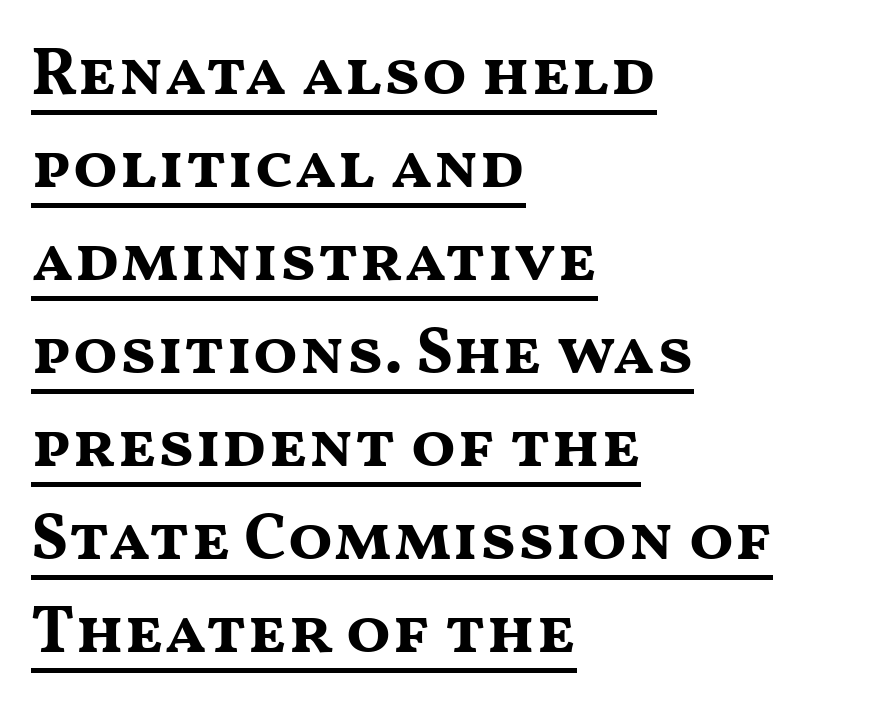
The image shows 66 px bold, wide sans-serif type, upright; set left-aligned, normal line spacing (1.41x), normal letter spacing, underlined; medium stroke contrast and a medium x-height.
